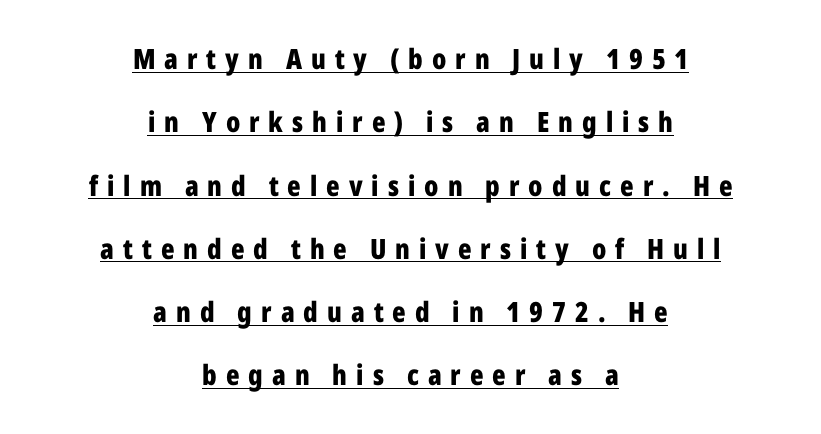
Q: Is the text bold? A: Yes.
Q: Is the text italic (slanted)? A: No, it is upright.
Q: Is the typeface a serif or a sans-serif typeface? A: Sans-serif.
Q: Is the text underlined? A: Yes.
Q: How is the paragraph aligned? A: Centered.
Q: Is the spacing between letters normal or unusually wide? A: Unusually wide.
Q: Is the spacing between lines tight, normal or loose? A: Loose.
Q: Width (condensed, normal, or wide)? A: Condensed.
Q: Stroke contrast? A: Low.
Q: x-height? A: Medium.
Q: Monospaced? A: No.
